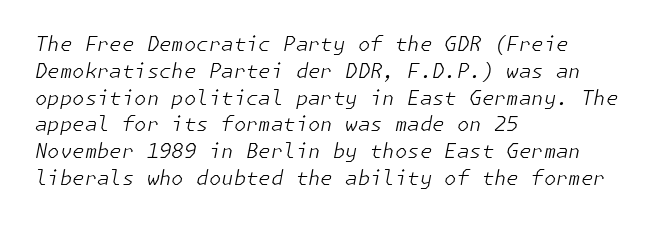
{"italic": "yes", "lean": "right", "slant_degrees": 11, "bold": "no", "underline": "no", "align": "left", "line_spacing": "normal", "line_spacing_ratio": 1.34, "letter_spacing": "normal", "letter_spacing_em": 0.0, "glyph_px": 20}
